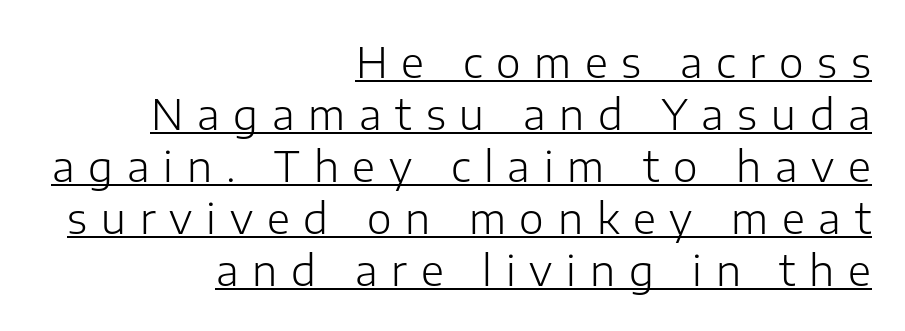
Underlining? Definitely there. Note: no serifs on the glyphs. Does extra space separate the letters? Yes, quite a lot of it. The face used here is proportionally spaced, like ordinary book or web type.
